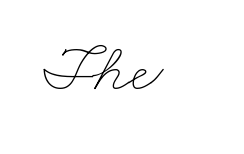
The image shows 71 px thin, wide type; set normal letter spacing, not underlined; low stroke contrast and a small x-height.
